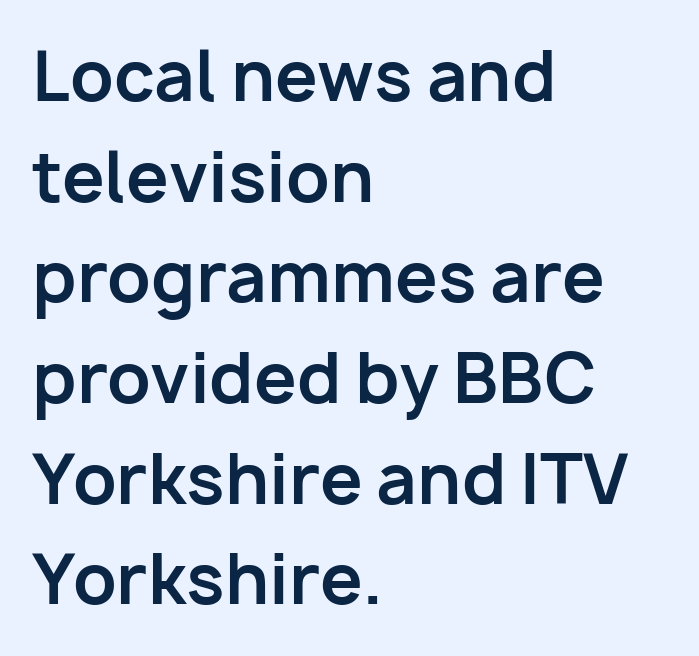
{"serif": "no", "italic": "no", "bold": "yes", "weight": "bold", "width": "normal", "stroke_contrast": "low", "x_height": "medium", "monospaced": "no", "underline": "no", "align": "left", "line_spacing": "normal", "line_spacing_ratio": 1.48, "letter_spacing": "normal", "letter_spacing_em": 0.0, "glyph_px": 68}
